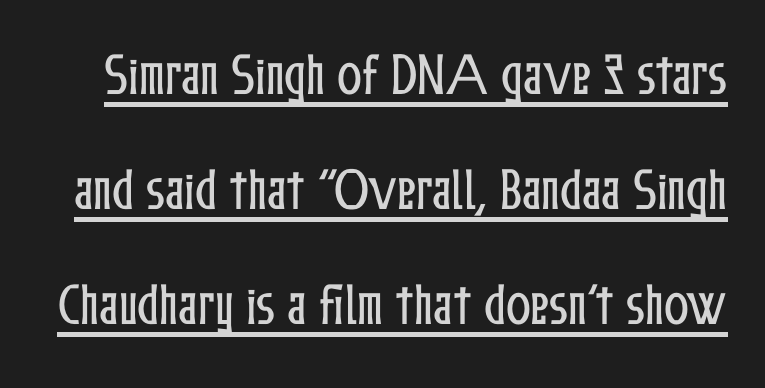
Notice how a bar underscores the lettering throughout. If you drew a line through each stem, it would be perfectly vertical. Think of a printed novel: that variable character pitch is what you see here. You could call the tracking neutral — neither tight nor loose.
